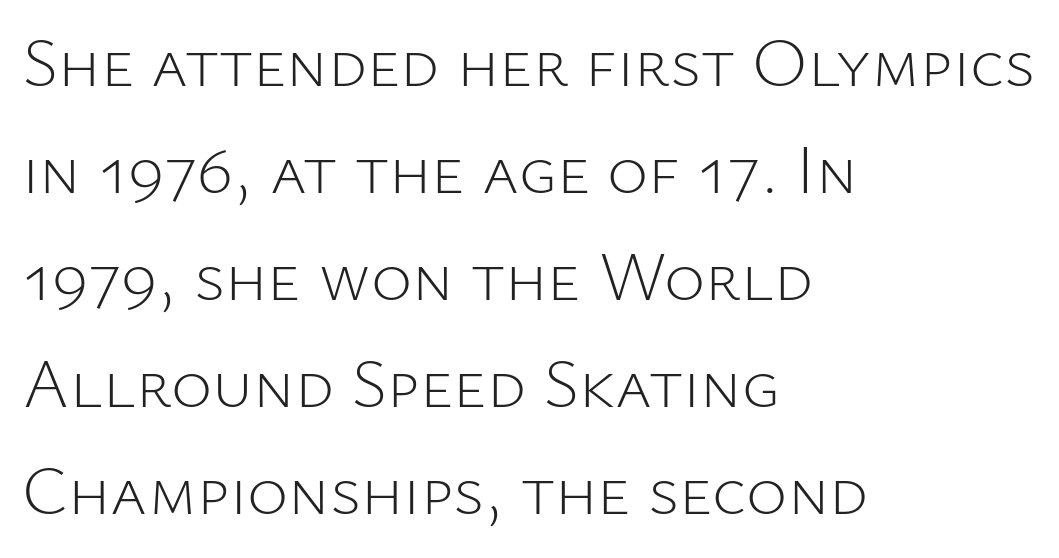
The rag falls on the right side of this text block. Caption: face not bold, strokes unweighted. Descender tails drop into unmarked territory. Notice how descenders clear the ascenders below comfortably — that's standard leading. Each word holds together tightly as a unit, with standard inter-letter gaps. These lines are composed in type without serifs.
